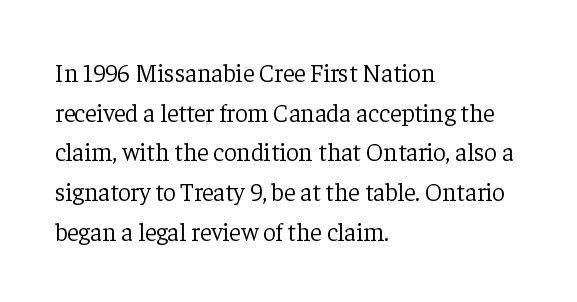
No italicization has been applied; the sample stays upright. Which margin do the lines hug? The left one — the right edge is uneven. Interline gaps are of average width in this sample. Descender tails drop into unmarked territory.
